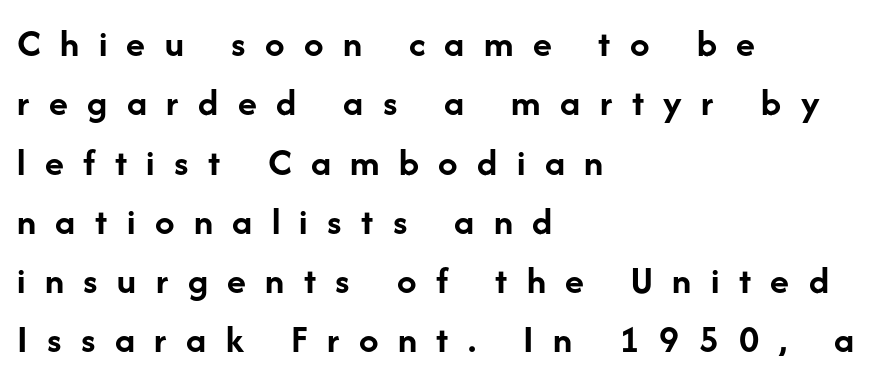
Rendered with straight, roman letterforms. Leading matches the norm, producing a regular column. Letters rest on an invisible, unmarked baseline. Set as a true bold cut, around the 700 mark. The paragraph shown leans on its left margin. The glyphs in this specimen are sans serif.
